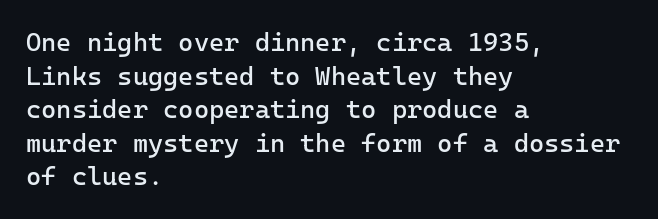
{"italic": "no", "bold": "no", "underline": "no", "align": "left", "line_spacing": "normal", "line_spacing_ratio": 1.29, "letter_spacing": "normal", "letter_spacing_em": 0.0, "glyph_px": 26}
